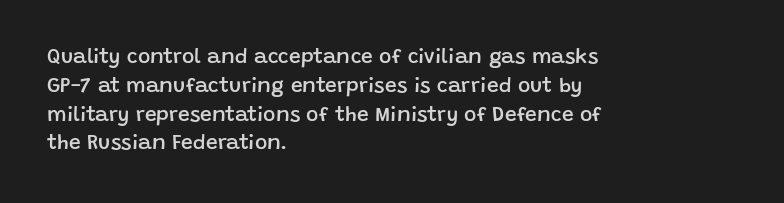
The image shows 21 px text type, upright; set left-aligned, normal line spacing (1.37x), normal letter spacing, not underlined.
